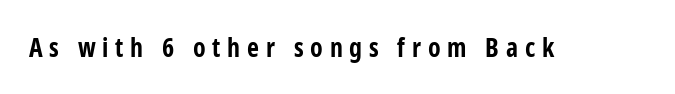
Heavy-handed strokes throughout: this text is bold. Each row of text sits above clean, open space. In terms of letterspacing, this is a distinctly airy, spread setting. This sample uses an upright cut, with every glyph sitting square on the baseline.
